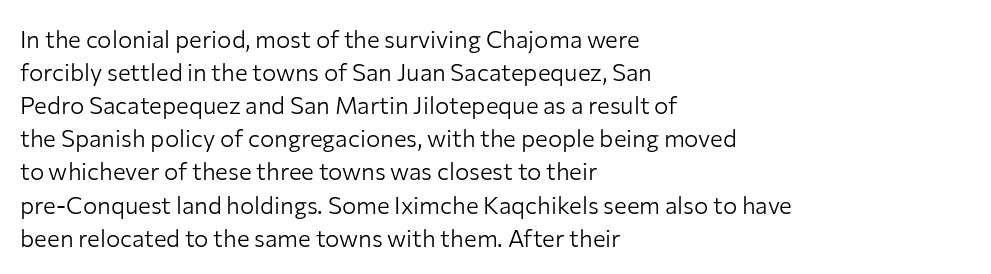
{"italic": "no", "bold": "no", "underline": "no", "align": "left", "line_spacing": "normal", "line_spacing_ratio": 1.38, "letter_spacing": "normal", "letter_spacing_em": 0.0, "glyph_px": 24}
